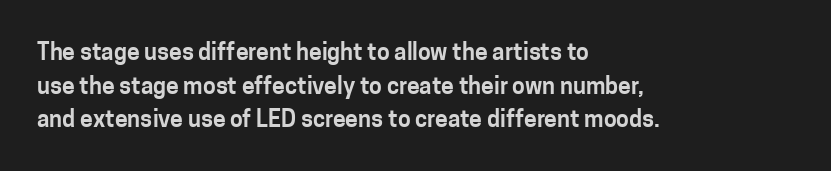
The image shows 23 px text type, upright; set left-aligned, normal line spacing (1.46x), normal letter spacing, not underlined.
